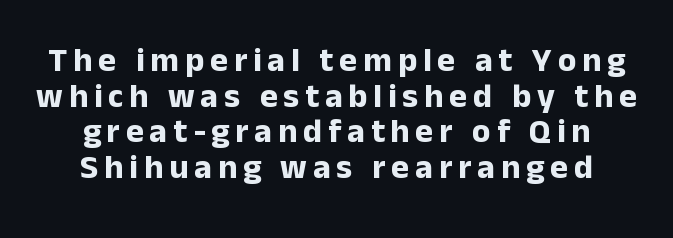
Q: Is the text bold? A: Yes.
Q: Is the text italic (slanted)? A: No, it is upright.
Q: Is the typeface a serif or a sans-serif typeface? A: Sans-serif.
Q: Is the text underlined? A: No.
Q: Is the spacing between lines tight, normal or loose? A: Tight.
Q: Width (condensed, normal, or wide)? A: Normal.
Q: Stroke contrast? A: Low.
Q: x-height? A: Medium.
Q: Monospaced? A: No.
